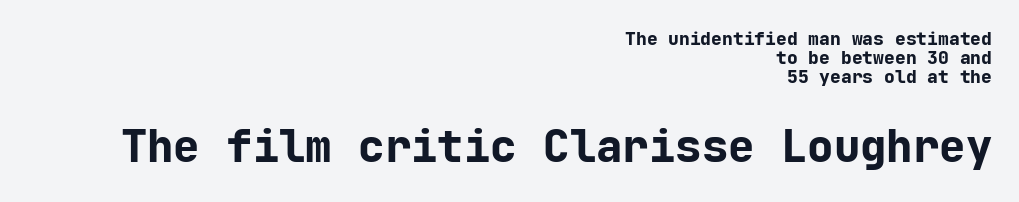
{"serif": "no", "italic": "no", "bold": "yes", "weight": "bold", "width": "normal", "stroke_contrast": "low", "x_height": "medium", "monospaced": "yes", "underline": "no", "align": "right", "line_spacing": "tight", "line_spacing_ratio": 1.06, "letter_spacing": "normal", "letter_spacing_em": 0.0, "larger_block": "second", "size_ratio": 2.44, "glyph_px": 44}
